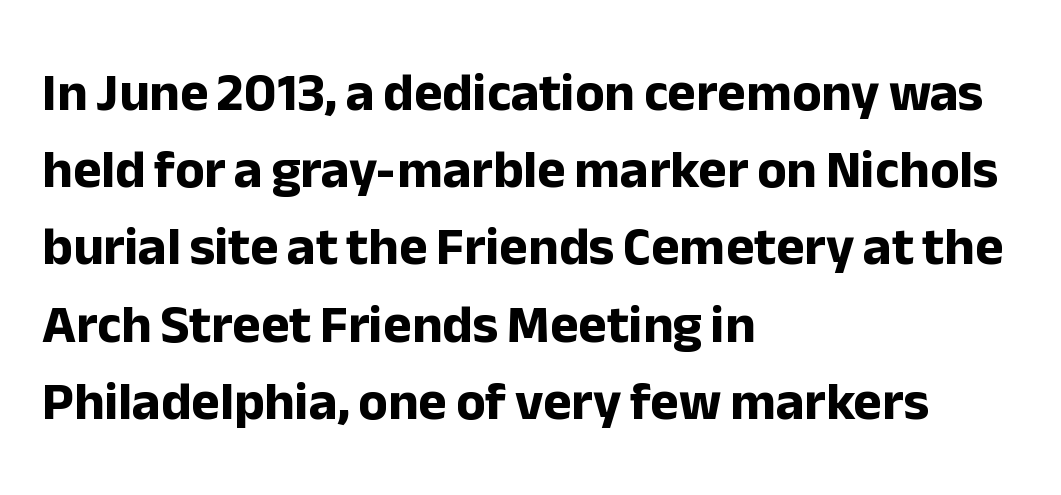
To sum up the face: it is a sans, with no serifs. Leftover space on each line is placed entirely after the last word. Notice how descenders clear the ascenders below comfortably — that's standard leading. The lettering holds an erect, upright posture throughout. The characters look thick and weighty, a clear bold.
